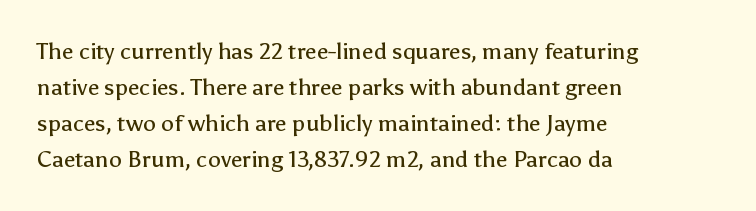
The image shows 23 px text type, upright; set left-aligned, normal line spacing (1.56x), normal letter spacing, not underlined.
